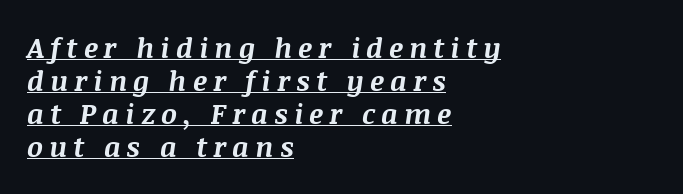
Q: Is the text bold? A: Yes.
Q: Is the text italic (slanted)? A: Yes, it leans right by about 8 degrees.
Q: Is the text underlined? A: Yes.
Q: How is the paragraph aligned? A: Left-aligned.
Q: Is the spacing between letters normal or unusually wide? A: Unusually wide.
Q: Width (condensed, normal, or wide)? A: Normal.
Q: Stroke contrast? A: Medium.
Q: x-height? A: Large.
Q: Monospaced? A: No.
